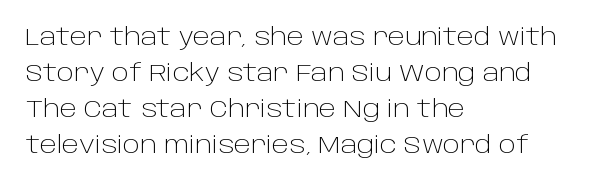
Q: Is the text bold? A: No.
Q: Is the text italic (slanted)? A: No, it is upright.
Q: Is the text underlined? A: No.
Q: How is the paragraph aligned? A: Left-aligned.
Q: Is the spacing between letters normal or unusually wide? A: Normal.
Q: Is the spacing between lines tight, normal or loose? A: Normal.
